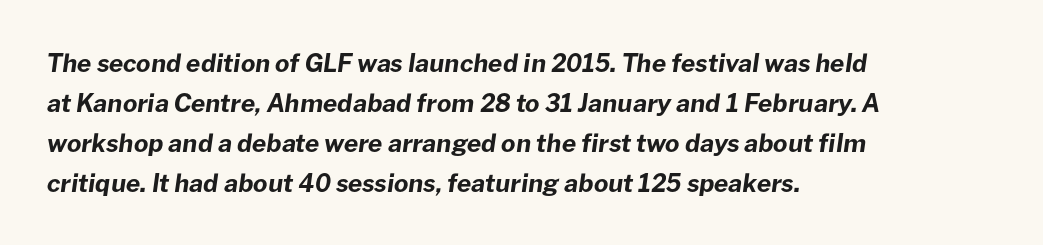
The designer left line spacing at the default. How are the letters spaced? Ordinarily, with no added tracking. Casual observation: everything's shoved over to the left. The font's italic variant was chosen for this text.
